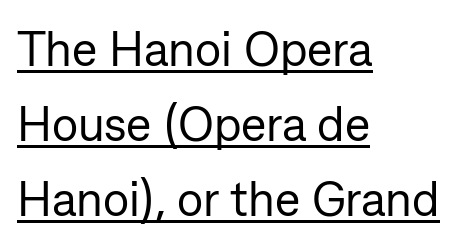
Students, observe: this is what conventionally led text looks like. You can tell it's not italic because the verticals are truly vertical. The weight tops out at a normal text grade. The setting favours the left margin, as ordinary paragraphs usually do. Spacing between characters is what you'd get straight out of the box.
